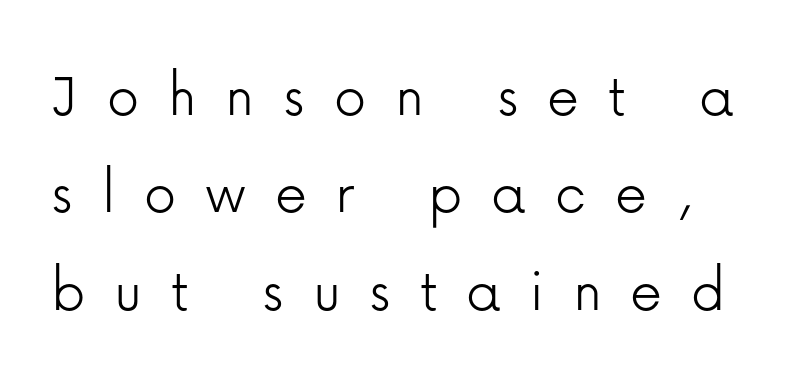
The image shows 64 px light sans-serif type, upright; set normal line spacing (1.52x), unusually wide letter spacing (+0.45 em), not underlined; low stroke contrast and a medium x-height.
